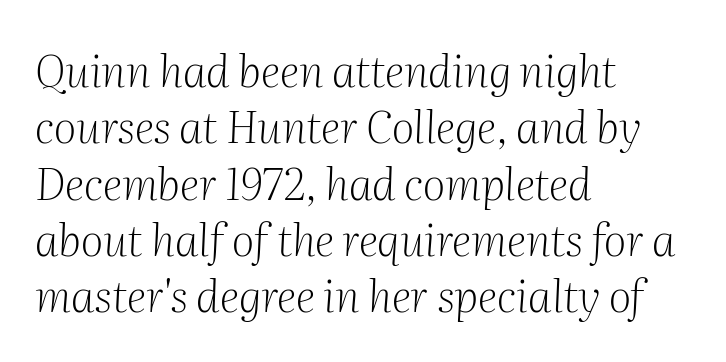
Line spacing here is normal. Posture: slanted. The type family on display is of the serif kind. You could not count columns in this text — the font is proportionally spaced. The horizontal fit of the characters is conventional and even. Anything drawn beneath the words? Only blank space.
